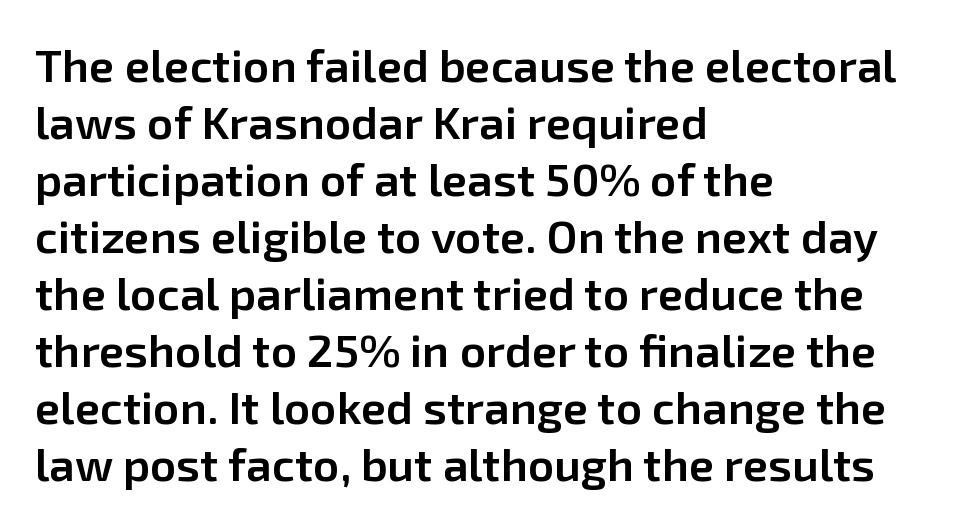
Are there feet on the stems? There aren't — it's a sans. The ragged edge is on the right, which tells us the setting is flush left. The letters sit at their default tracking, neither squeezed nor spread. These words are printed semibold, heavier than regular yet not bold. These lines were composed using upright roman letters. The strip under each line holds only bare page.
